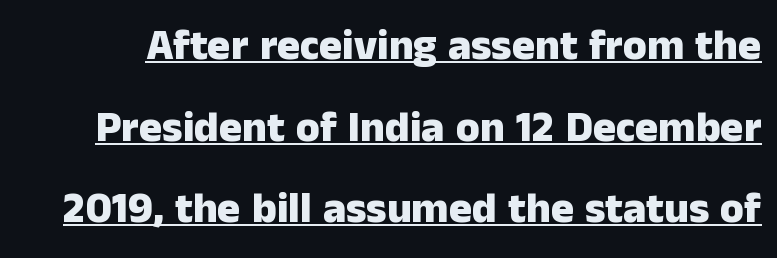
Q: Is the text bold? A: Yes.
Q: Is the text italic (slanted)? A: No, it is upright.
Q: Is the typeface a serif or a sans-serif typeface? A: Sans-serif.
Q: Is the text underlined? A: Yes.
Q: Is the spacing between letters normal or unusually wide? A: Normal.
Q: Is the spacing between lines tight, normal or loose? A: Loose.
Q: Width (condensed, normal, or wide)? A: Normal.
Q: Stroke contrast? A: Low.
Q: x-height? A: Medium.
Q: Monospaced? A: No.
